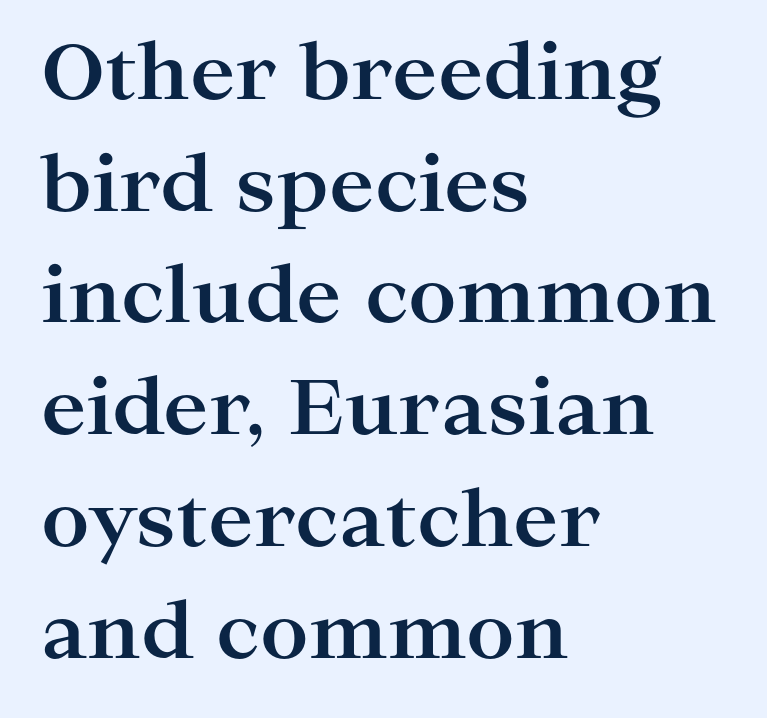
The image shows 76 px bold, wide serif type, upright; set left-aligned, normal line spacing (1.47x), normal letter spacing, not underlined; high stroke contrast and a medium x-height.
